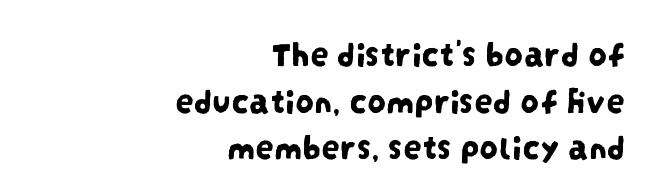
The image shows 37 px condensed sans-serif type; set right-aligned, normal line spacing (1.26x), normal letter spacing, not underlined; low stroke contrast and a large x-height.
